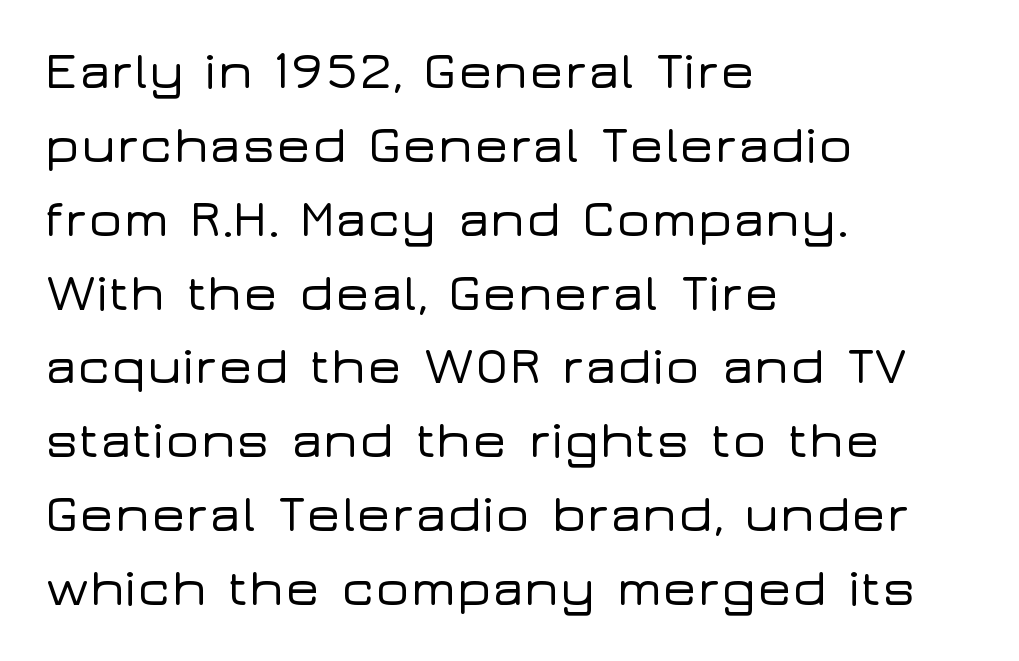
Is the letter spacing exaggerated? No — it looks like the ordinary default. Classification — sans serif. In CSS terms this would be text-align: left. The lettering stays uniformly vertical, giving the passage a roman look. How would I describe the line gaps? Plain and ordinary. The foot of each line stays bare and open.
